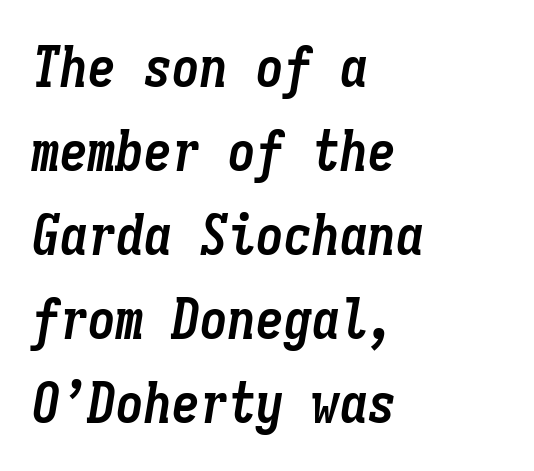
{"italic": "yes", "lean": "right", "slant_degrees": 9, "bold": "yes", "weight": "semibold", "width": "condensed", "stroke_contrast": "low", "x_height": "medium", "monospaced": "yes", "underline": "no", "align": "left", "line_spacing": "normal", "line_spacing_ratio": 1.5, "letter_spacing": "normal", "letter_spacing_em": 0.0, "glyph_px": 56}
